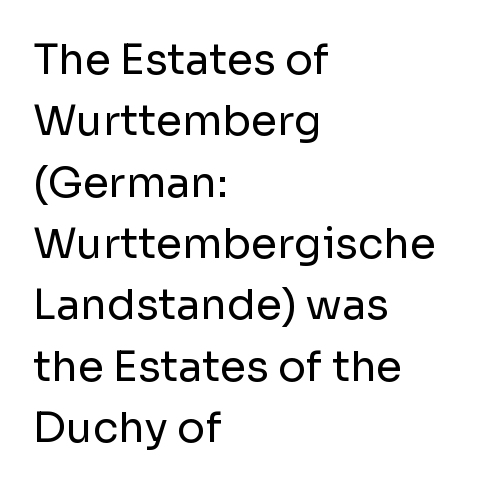
Q: Is the text bold? A: No.
Q: Is the text italic (slanted)? A: No, it is upright.
Q: Is the typeface a serif or a sans-serif typeface? A: Sans-serif.
Q: Is the text underlined? A: No.
Q: How is the paragraph aligned? A: Left-aligned.
Q: Is the spacing between letters normal or unusually wide? A: Normal.
Q: Is the spacing between lines tight, normal or loose? A: Normal.
Q: Width (condensed, normal, or wide)? A: Normal.
Q: Stroke contrast? A: Low.
Q: x-height? A: Medium.
Q: Monospaced? A: No.
